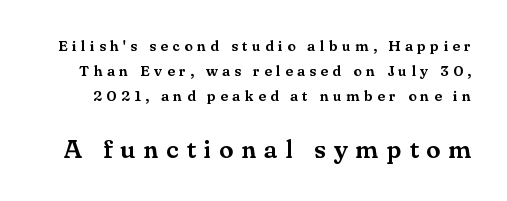
Q: Is the text italic (slanted)? A: No, it is upright.
Q: Is the text underlined? A: No.
Q: Is the spacing between letters normal or unusually wide? A: Unusually wide.
Q: Is the spacing between lines tight, normal or loose? A: Normal.
Q: Which block of text is set in a larger size, the first (top) or the second (bottom)? A: The second (bottom) one.
